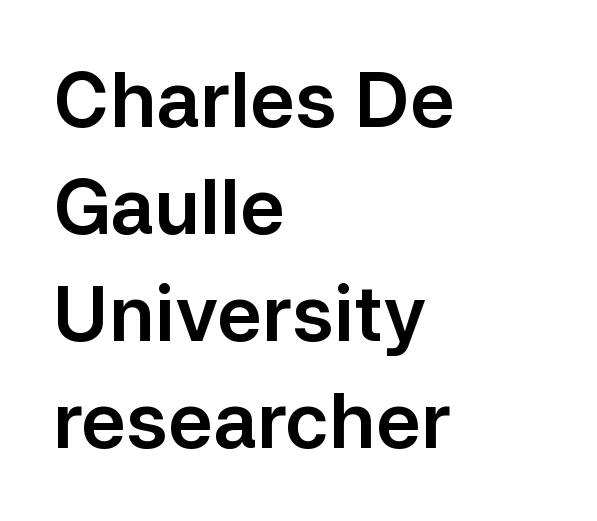
Q: Is the text italic (slanted)? A: No, it is upright.
Q: Is the typeface a serif or a sans-serif typeface? A: Sans-serif.
Q: Is the text underlined? A: No.
Q: How is the paragraph aligned? A: Left-aligned.
Q: Is the spacing between letters normal or unusually wide? A: Normal.
Q: Is the spacing between lines tight, normal or loose? A: Normal.
Q: Width (condensed, normal, or wide)? A: Normal.
Q: Stroke contrast? A: Low.
Q: x-height? A: Medium.
Q: Monospaced? A: No.
